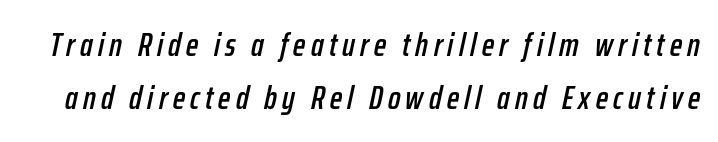
{"italic": "yes", "lean": "right", "slant_degrees": 12, "width": "condensed", "stroke_contrast": "low", "x_height": "medium", "monospaced": "no", "underline": "no", "line_spacing": "normal", "line_spacing_ratio": 1.6, "glyph_px": 33}
